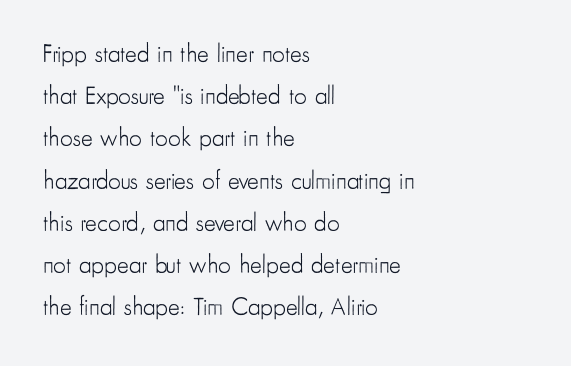
{"italic": "no", "bold": "no", "underline": "no", "align": "left", "line_spacing": "normal", "line_spacing_ratio": 1.69, "letter_spacing": "normal", "letter_spacing_em": 0.0, "glyph_px": 25}
